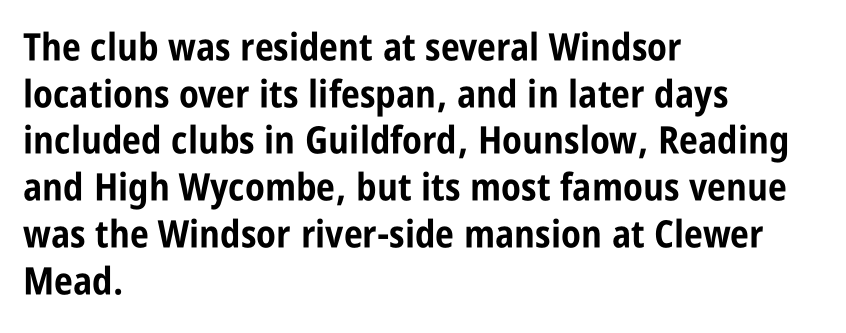
Q: Is the text bold? A: Yes.
Q: Is the text italic (slanted)? A: No, it is upright.
Q: Is the typeface a serif or a sans-serif typeface? A: Sans-serif.
Q: Is the text underlined? A: No.
Q: How is the paragraph aligned? A: Left-aligned.
Q: Is the spacing between letters normal or unusually wide? A: Normal.
Q: Width (condensed, normal, or wide)? A: Condensed.
Q: Stroke contrast? A: Low.
Q: x-height? A: Large.
Q: Monospaced? A: No.
